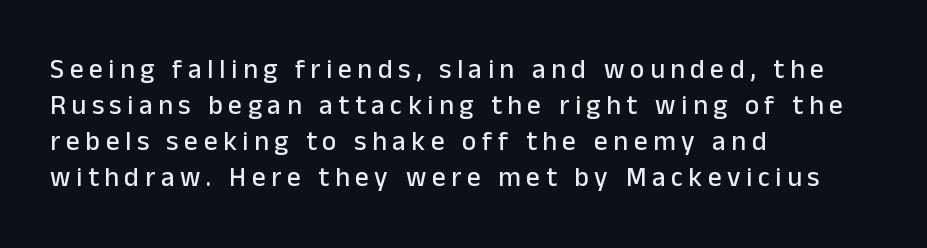
Observe the wide spacing: letters keep a clear distance from each other. It's the straight-up-and-down kind of type. Check under the words: just untouched page. These lines stack with their left ends in a neat column.
